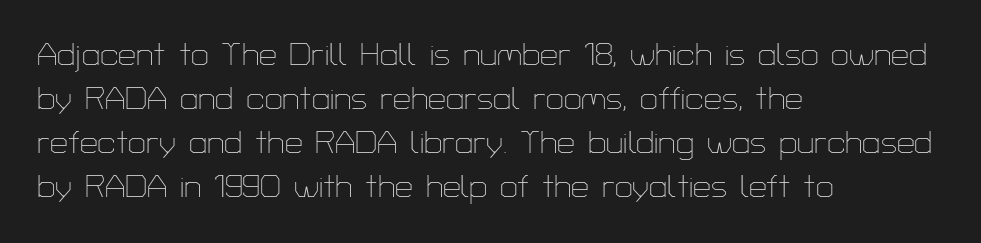
Ordinary non-slanted type is in use. Look at the bottom of the vertical strokes: they stop flat, with no serifs. Any mark beneath the type? The region is blank. The letters advance in unequal steps, a hallmark of proportional type. Each line starts at the same left margin while the right side varies.
